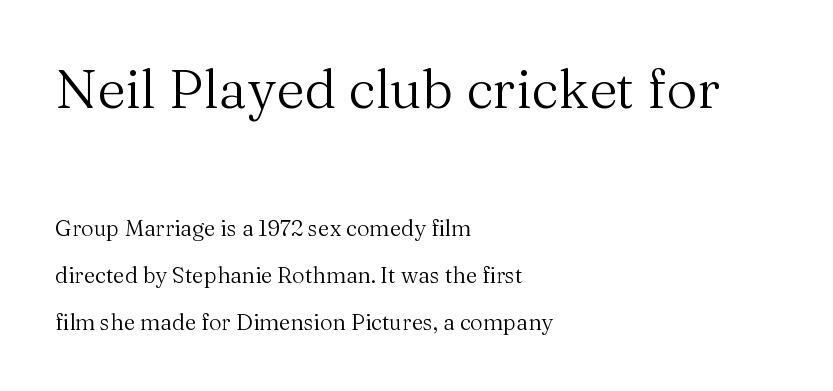
The image shows 54 px regular-weight serif type, upright; set left-aligned, loose line spacing (2.14x), normal letter spacing, not underlined; the first (top) block is 2.45x larger; medium stroke contrast and a medium x-height.
